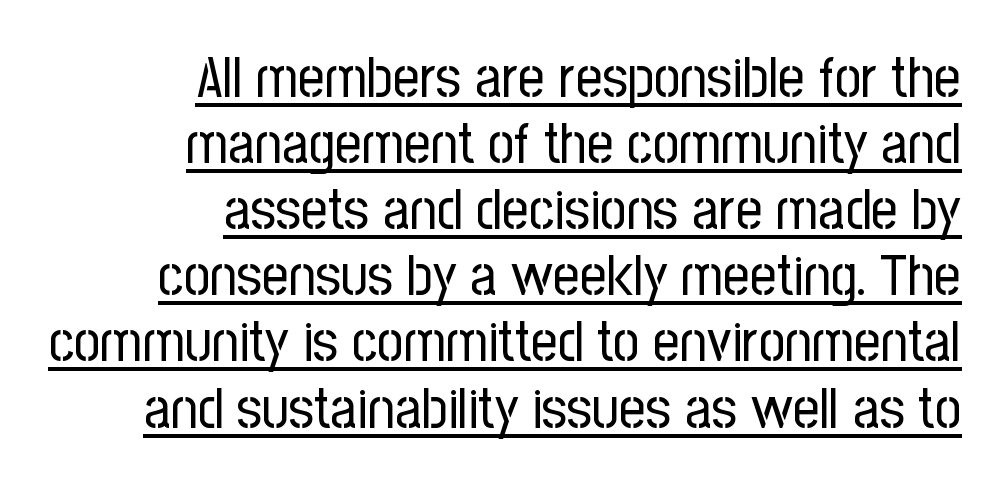
{"serif": "no", "italic": "no", "bold": "no", "weight": "regular", "width": "condensed", "stroke_contrast": "low", "x_height": "medium", "monospaced": "no", "underline": "yes", "align": "right", "line_spacing": "tight", "line_spacing_ratio": 1.14, "letter_spacing": "normal", "letter_spacing_em": 0.0, "glyph_px": 58}
